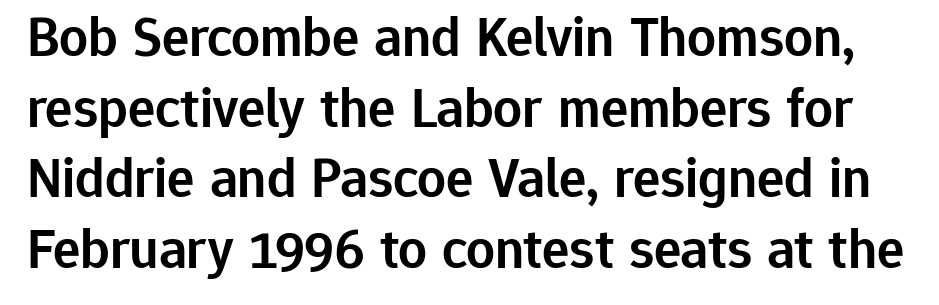
{"serif": "no", "italic": "no", "bold": "semi", "weight": "semibold", "width": "normal", "stroke_contrast": "low", "x_height": "medium", "monospaced": "no", "underline": "no", "line_spacing_ratio": 1.24, "letter_spacing": "normal", "letter_spacing_em": 0.0, "glyph_px": 57}
